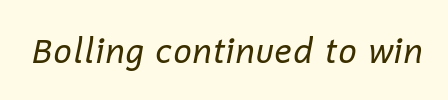
The image shows 33 px regular-weight type, italic (leaning right); set normal letter spacing, not underlined; low stroke contrast and a medium x-height.
